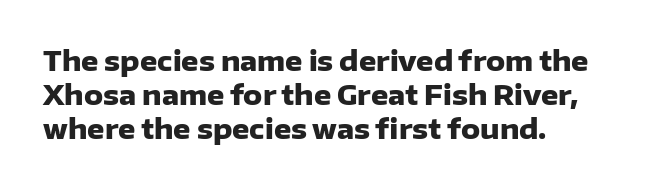
The image shows 27 px bold type, upright; set left-aligned, normal line spacing (1.26x), normal letter spacing, not underlined.
